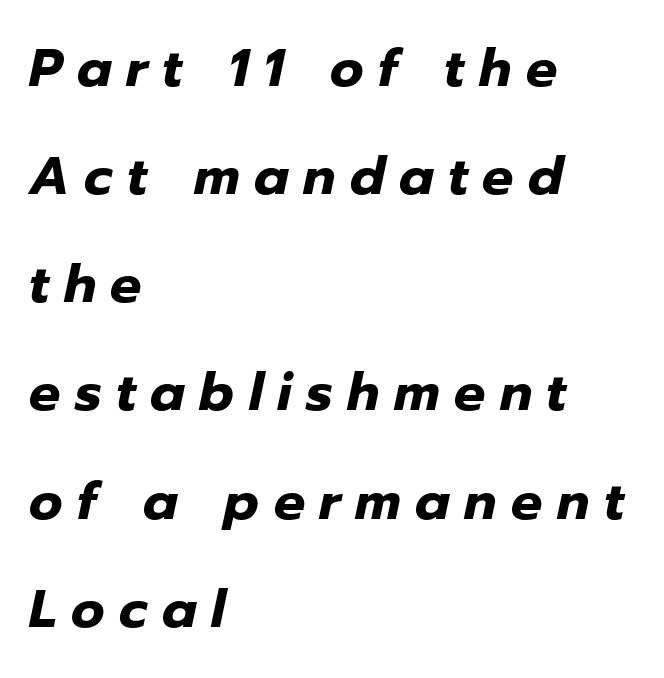
The image shows 52 px heavy type, italic (leaning right); set left-aligned, loose line spacing (2.08x), unusually wide letter spacing (+0.28 em), not underlined; low stroke contrast and a medium x-height.
